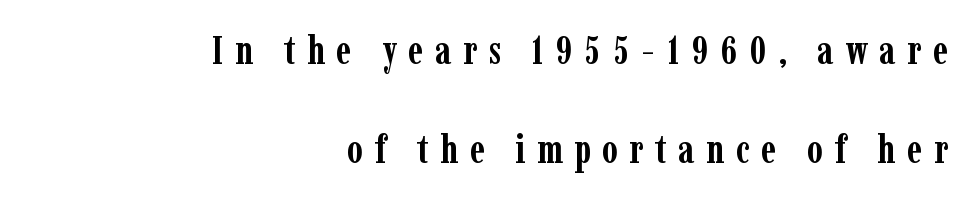
Q: Is the text bold? A: Yes.
Q: Is the text italic (slanted)? A: No, it is upright.
Q: Is the typeface a serif or a sans-serif typeface? A: Serif.
Q: Is the text underlined? A: No.
Q: How is the paragraph aligned? A: Right-aligned.
Q: Is the spacing between letters normal or unusually wide? A: Unusually wide.
Q: Is the spacing between lines tight, normal or loose? A: Loose.
Q: Width (condensed, normal, or wide)? A: Condensed.
Q: Stroke contrast? A: Low.
Q: x-height? A: Medium.
Q: Monospaced? A: No.
